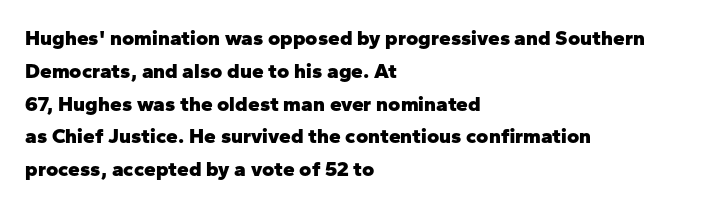
{"italic": "no", "bold": "yes", "underline": "no", "align": "left", "line_spacing": "normal", "line_spacing_ratio": 1.56, "letter_spacing": "normal", "letter_spacing_em": 0.0, "glyph_px": 21}
